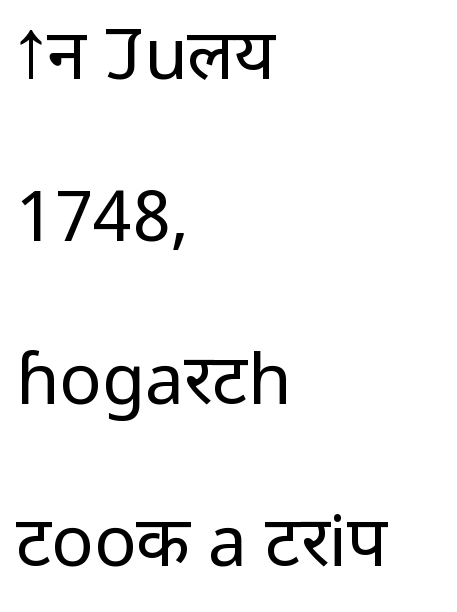
Q: Is the text bold? A: No.
Q: Is the text italic (slanted)? A: No, it is upright.
Q: Is the typeface a serif or a sans-serif typeface? A: Sans-serif.
Q: Is the text underlined? A: No.
Q: How is the paragraph aligned? A: Left-aligned.
Q: Is the spacing between letters normal or unusually wide? A: Normal.
Q: Is the spacing between lines tight, normal or loose? A: Loose.
Q: Width (condensed, normal, or wide)? A: Normal.
Q: Stroke contrast? A: Low.
Q: x-height? A: Medium.
Q: Monospaced? A: No.
